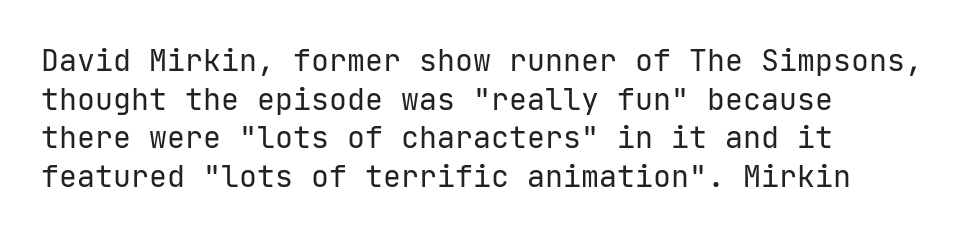
The image shows 30 px regular-weight sans-serif type, upright, monospaced; set left-aligned, normal line spacing (1.29x), normal letter spacing, not underlined; low stroke contrast and a medium x-height.
